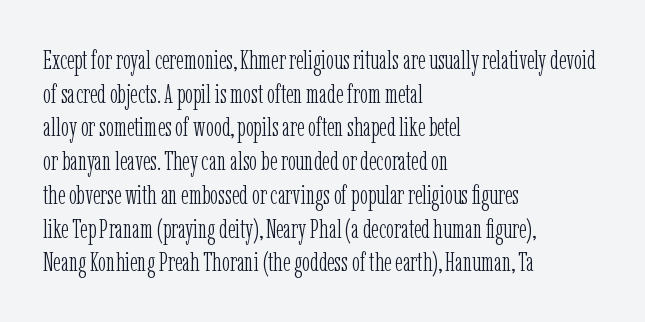
The image shows 27 px text type, upright; set left-aligned, normal line spacing (1.25x), normal letter spacing, not underlined.
